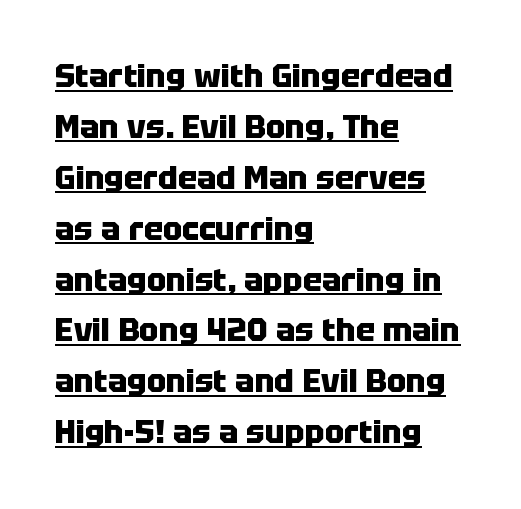
If you drew a ruler down the left edge, every line would touch it. No italicization has been applied; the sample stays upright. These lines sit exactly where default settings would place them. A dark, heavy texture on the line: the type is bold.
